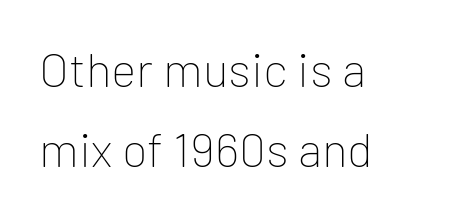
Q: Is the text bold? A: No.
Q: Is the text italic (slanted)? A: No, it is upright.
Q: Is the typeface a serif or a sans-serif typeface? A: Sans-serif.
Q: Is the text underlined? A: No.
Q: How is the paragraph aligned? A: Left-aligned.
Q: Is the spacing between letters normal or unusually wide? A: Normal.
Q: Is the spacing between lines tight, normal or loose? A: Normal.
Q: Width (condensed, normal, or wide)? A: Normal.
Q: Stroke contrast? A: Low.
Q: x-height? A: Medium.
Q: Monospaced? A: No.
